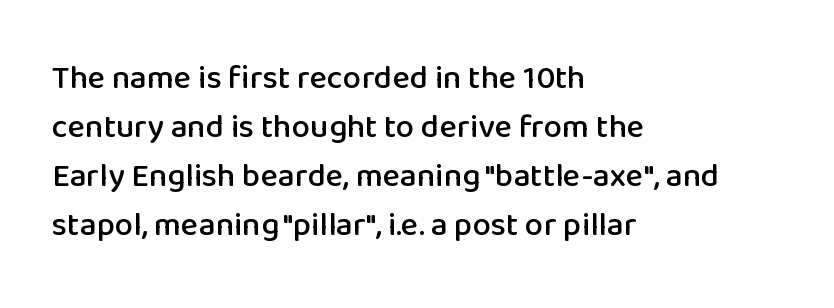
The image shows 33 px sans-serif type, upright; set left-aligned, normal line spacing (1.48x), normal letter spacing, not underlined; low stroke contrast and a medium x-height.
